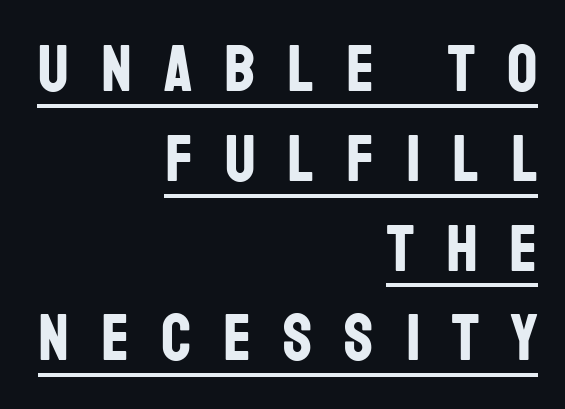
{"serif": "no", "italic": "no", "bold": "yes", "weight": "bold", "width": "condensed", "stroke_contrast": "low", "x_height": "large", "monospaced": "no", "underline": "yes", "align": "right", "line_spacing": "normal", "line_spacing_ratio": 1.36, "letter_spacing": "wide", "letter_spacing_em": 0.49, "glyph_px": 66}
